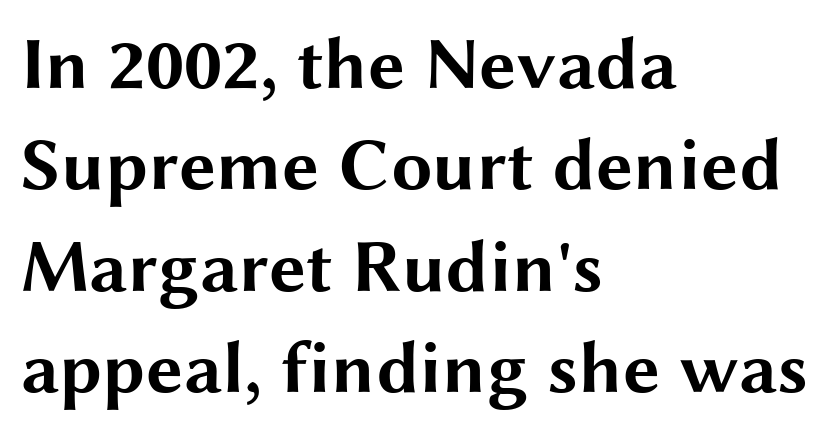
Q: Is the text bold? A: Yes.
Q: Is the text italic (slanted)? A: No, it is upright.
Q: Is the typeface a serif or a sans-serif typeface? A: Sans-serif.
Q: Is the text underlined? A: No.
Q: How is the paragraph aligned? A: Left-aligned.
Q: Is the spacing between letters normal or unusually wide? A: Normal.
Q: Is the spacing between lines tight, normal or loose? A: Normal.
Q: Width (condensed, normal, or wide)? A: Wide.
Q: Stroke contrast? A: Medium.
Q: x-height? A: Medium.
Q: Monospaced? A: No.
